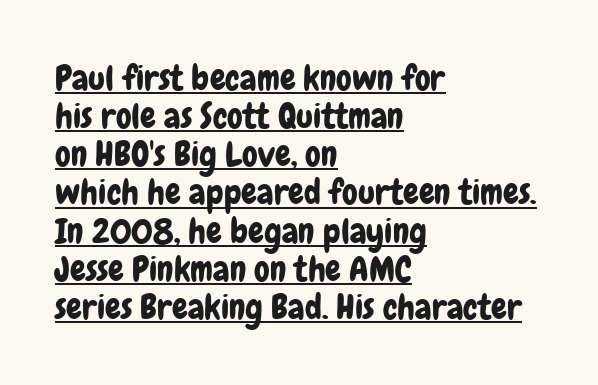
The image shows 35 px condensed sans-serif type, upright; set left-aligned, tight line spacing (1.09x), normal letter spacing, underlined; low stroke contrast and a medium x-height.
